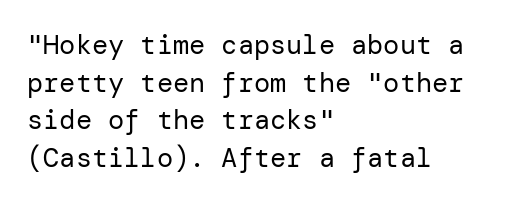
{"italic": "no", "bold": "no", "underline": "no", "align": "left", "line_spacing": "normal", "line_spacing_ratio": 1.39, "letter_spacing": "normal", "letter_spacing_em": 0.0, "glyph_px": 27}
